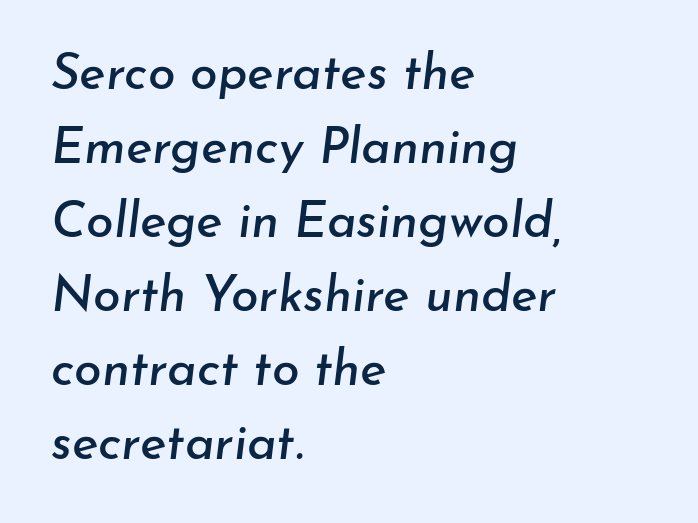
The image shows 50 px text type, italic (leaning right); set left-aligned, normal line spacing (1.48x), normal letter spacing, not underlined; low stroke contrast and a small x-height.
